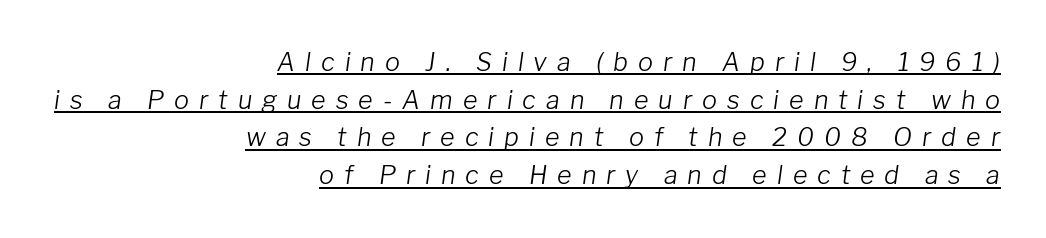
The image shows 25 px text type, italic (leaning right); set right-aligned, normal line spacing (1.51x), unusually wide letter spacing (+0.4 em), underlined.
